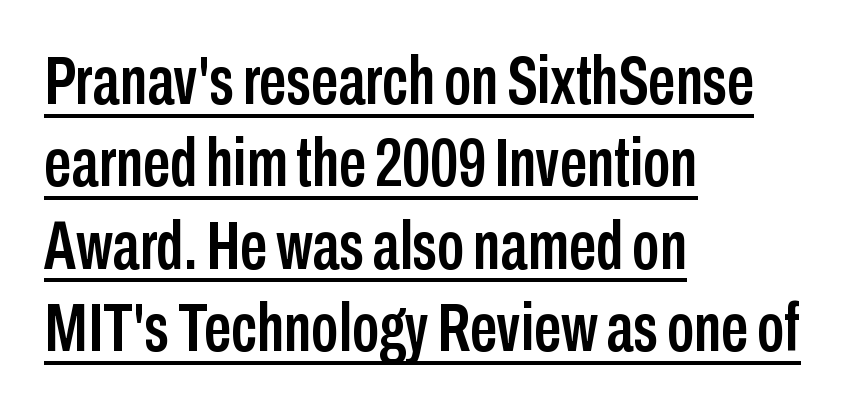
Check where the strokes stop: nothing finishes them off — pure sans. You could not count columns in this text — the font is proportionally spaced. The lettering stays uniformly vertical, giving the passage a roman look. A student would call this left alignment; a typographer would say flush left, rag right.
